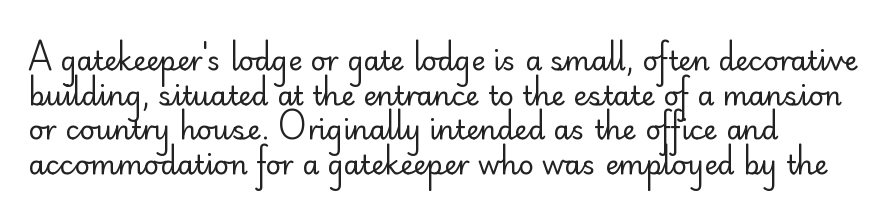
{"italic": "no", "bold": "no", "underline": "no", "align": "left", "line_spacing": "normal", "line_spacing_ratio": 1.28, "letter_spacing": "normal", "letter_spacing_em": 0.0, "glyph_px": 27}
